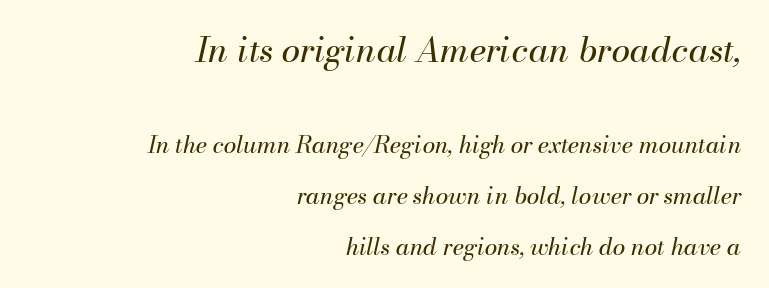
{"italic": "yes", "lean": "right", "slant_degrees": 13, "bold": "no", "weight": "regular", "width": "normal", "stroke_contrast": "medium", "x_height": "small", "monospaced": "no", "underline": "no", "align": "right", "line_spacing": "loose", "line_spacing_ratio": 2.21, "letter_spacing": "normal", "letter_spacing_em": 0.0, "larger_block": "first", "size_ratio": 1.48, "glyph_px": 34}
